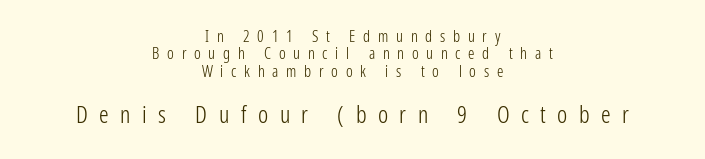
The image shows 24 px text type, upright; set centered, tight line spacing (1.09x), unusually wide letter spacing (+0.48 em), not underlined; the second (bottom) block is 1.5x larger.
